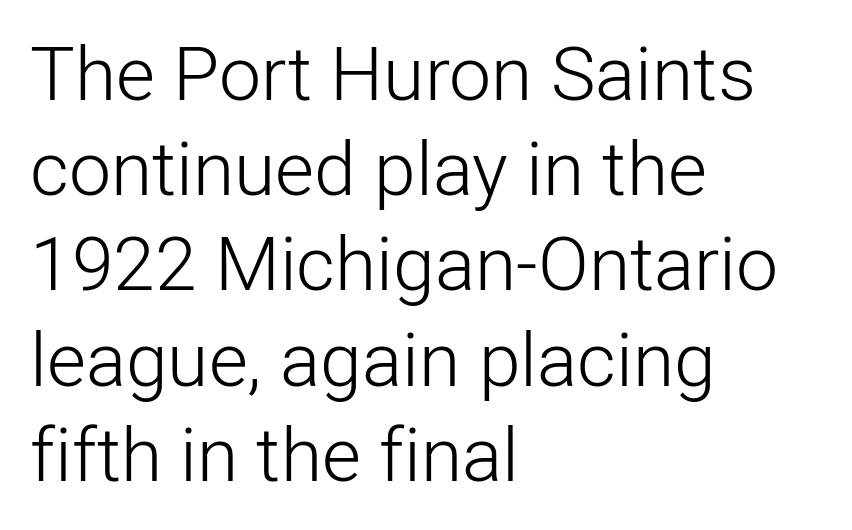
Q: Is the text bold? A: No.
Q: Is the text italic (slanted)? A: No, it is upright.
Q: Is the typeface a serif or a sans-serif typeface? A: Sans-serif.
Q: Is the text underlined? A: No.
Q: How is the paragraph aligned? A: Left-aligned.
Q: Is the spacing between letters normal or unusually wide? A: Normal.
Q: Is the spacing between lines tight, normal or loose? A: Normal.
Q: Width (condensed, normal, or wide)? A: Normal.
Q: Stroke contrast? A: Low.
Q: x-height? A: Medium.
Q: Monospaced? A: No.
